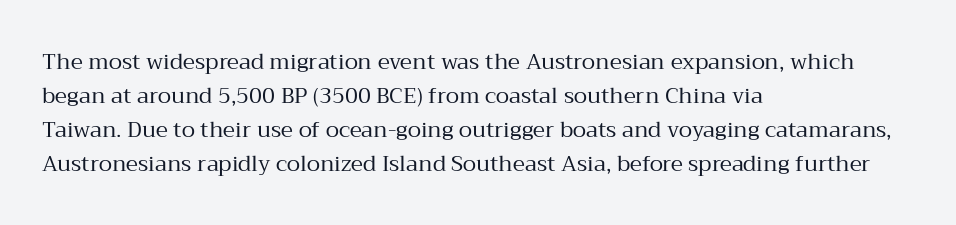
The image shows 22 px text type, upright; set left-aligned, normal line spacing (1.54x), normal letter spacing, not underlined.
